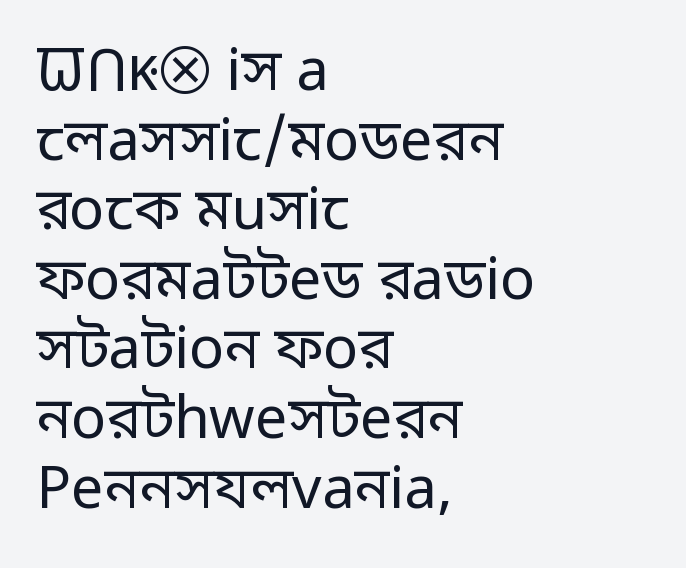
Left-aligned paragraph, ragged on the right. No word sits above an underline. Look at the tracking — it's just the regular setting, nothing added. Type style note: lacks serifs. Character widths vary here, with narrow letters taking less room than wide ones.
